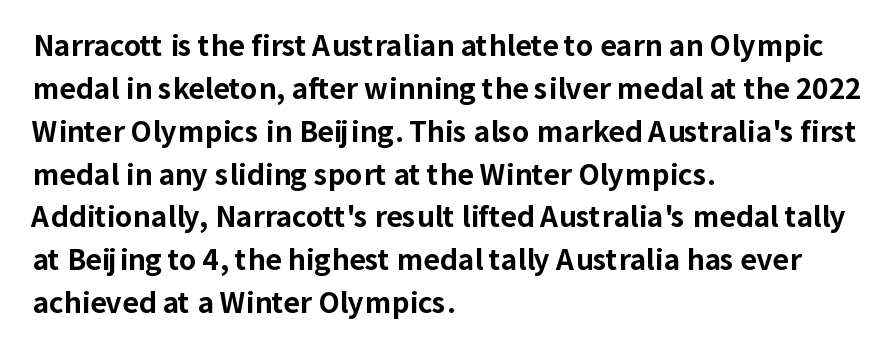
Q: Is the text bold? A: Yes.
Q: Is the text italic (slanted)? A: No, it is upright.
Q: Is the typeface a serif or a sans-serif typeface? A: Sans-serif.
Q: Is the text underlined? A: No.
Q: How is the paragraph aligned? A: Left-aligned.
Q: Is the spacing between letters normal or unusually wide? A: Normal.
Q: Is the spacing between lines tight, normal or loose? A: Normal.
Q: Width (condensed, normal, or wide)? A: Normal.
Q: Stroke contrast? A: Low.
Q: x-height? A: Medium.
Q: Monospaced? A: No.
